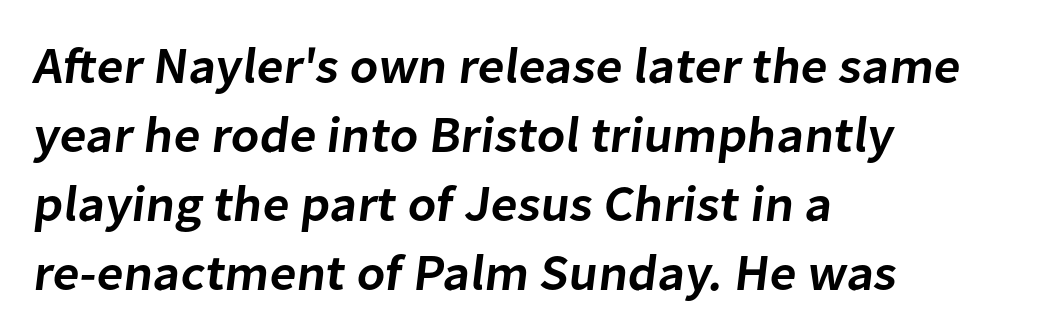
The text was rendered using a sans face with plain stroke endings. Beneath every word, the page is bare. One-word summary of the alignment: left. Caption: standard tracking, unaltered. The sample has been set in demibold, a notch under bold.
